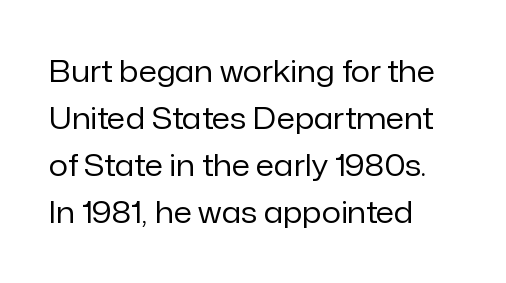
Spacing between characters is what you'd get straight out of the box. Underlining? Definitely not there. Line beginnings align vertically; line endings do not. Posture: straight, roman, zero tilt.
